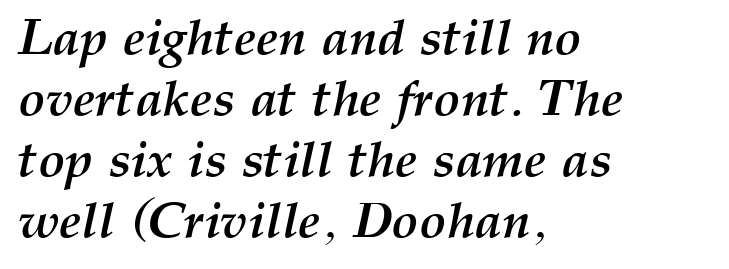
{"italic": "yes", "lean": "right", "slant_degrees": 12, "bold": "yes", "weight": "semibold", "width": "normal", "stroke_contrast": "medium", "x_height": "medium", "monospaced": "no", "underline": "no", "align": "left", "line_spacing_ratio": 1.22, "letter_spacing": "normal", "letter_spacing_em": 0.0, "glyph_px": 50}
